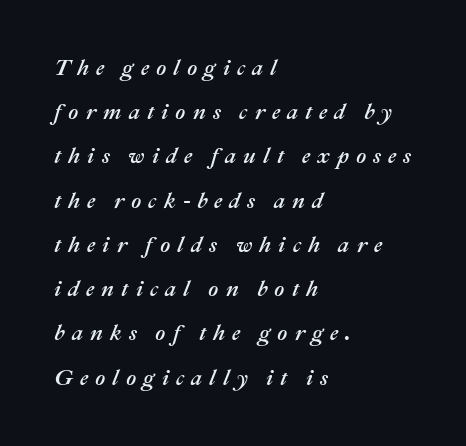
Q: Is the text italic (slanted)? A: Yes, it leans right by about 22 degrees.
Q: Is the text underlined? A: No.
Q: How is the paragraph aligned? A: Left-aligned.
Q: Is the spacing between letters normal or unusually wide? A: Unusually wide.
Q: Is the spacing between lines tight, normal or loose? A: Loose.
